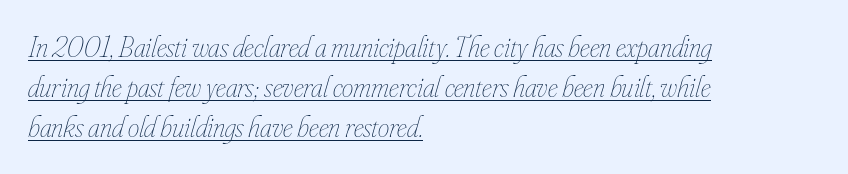
Q: Is the text bold? A: No.
Q: Is the text italic (slanted)? A: Yes, it leans right by about 16 degrees.
Q: Is the text underlined? A: Yes.
Q: How is the paragraph aligned? A: Left-aligned.
Q: Is the spacing between letters normal or unusually wide? A: Normal.
Q: Is the spacing between lines tight, normal or loose? A: Normal.
Q: Width (condensed, normal, or wide)? A: Condensed.
Q: Stroke contrast? A: Low.
Q: x-height? A: Small.
Q: Monospaced? A: No.
